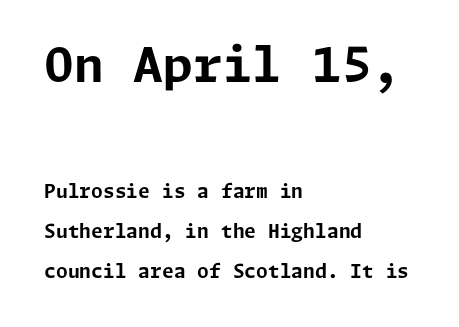
{"serif": "no", "italic": "no", "bold": "yes", "weight": "bold", "width": "normal", "stroke_contrast": "low", "x_height": "medium", "underline": "no", "align": "left", "line_spacing": "loose", "line_spacing_ratio": 2.1, "letter_spacing": "normal", "letter_spacing_em": 0.0, "larger_block": "first", "size_ratio": 2.53, "glyph_px": 48}
